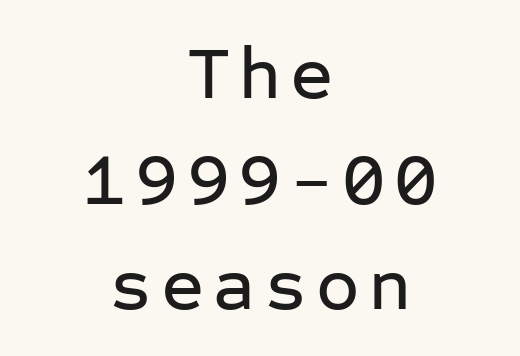
{"serif": "no", "italic": "no", "width": "normal", "stroke_contrast": "low", "x_height": "medium", "monospaced": "yes", "underline": "no", "align": "center", "line_spacing": "normal", "line_spacing_ratio": 1.41, "glyph_px": 75}
